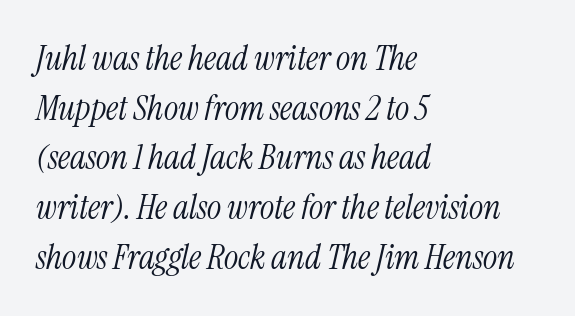
{"serif": "yes", "italic": "yes", "lean": "right", "slant_degrees": 13, "bold": "no", "weight": "light", "width": "condensed", "stroke_contrast": "medium", "x_height": "medium", "monospaced": "no", "underline": "no", "align": "left", "line_spacing": "normal", "line_spacing_ratio": 1.46, "letter_spacing": "normal", "letter_spacing_em": 0.0, "glyph_px": 34}
